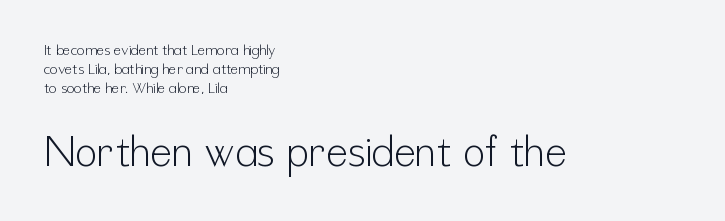
Q: Is the text bold? A: No.
Q: Is the text italic (slanted)? A: No, it is upright.
Q: Is the typeface a serif or a sans-serif typeface? A: Sans-serif.
Q: Is the text underlined? A: No.
Q: How is the paragraph aligned? A: Left-aligned.
Q: Is the spacing between letters normal or unusually wide? A: Normal.
Q: Is the spacing between lines tight, normal or loose? A: Normal.
Q: Which block of text is set in a larger size, the first (top) or the second (bottom)? A: The second (bottom) one.
Q: Width (condensed, normal, or wide)? A: Condensed.
Q: Stroke contrast? A: Low.
Q: x-height? A: Medium.
Q: Monospaced? A: No.
